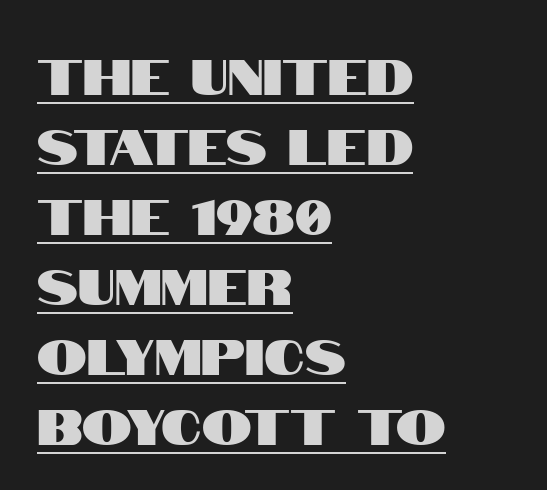
Q: Is the text italic (slanted)? A: No, it is upright.
Q: Is the typeface a serif or a sans-serif typeface? A: Sans-serif.
Q: Is the text underlined? A: Yes.
Q: How is the paragraph aligned? A: Left-aligned.
Q: Is the spacing between letters normal or unusually wide? A: Normal.
Q: Is the spacing between lines tight, normal or loose? A: Normal.
Q: Width (condensed, normal, or wide)? A: Condensed.
Q: Stroke contrast? A: High.
Q: x-height? A: Large.
Q: Monospaced? A: No.
